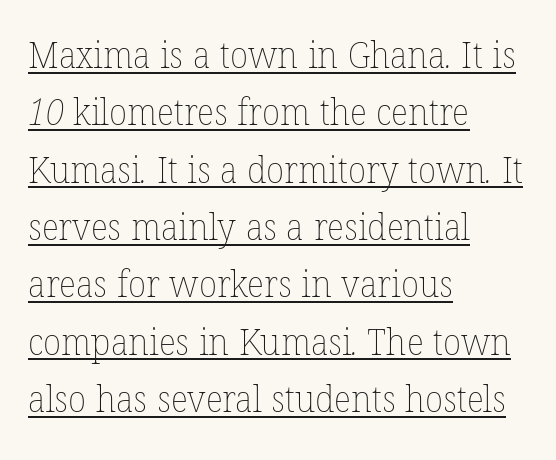
The image shows 37 px thin type; set left-aligned, normal line spacing (1.55x), normal letter spacing, underlined; low stroke contrast and a medium x-height.
